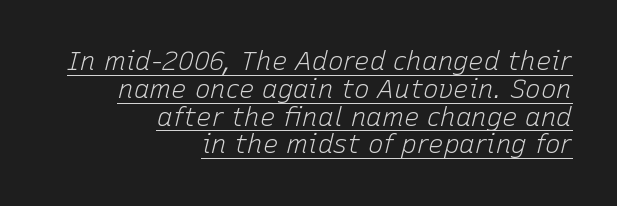
Q: Is the text bold? A: No.
Q: Is the text italic (slanted)? A: Yes, it leans right by about 15 degrees.
Q: Is the text underlined? A: Yes.
Q: How is the paragraph aligned? A: Right-aligned.
Q: Is the spacing between letters normal or unusually wide? A: Normal.
Q: Is the spacing between lines tight, normal or loose? A: Tight.
